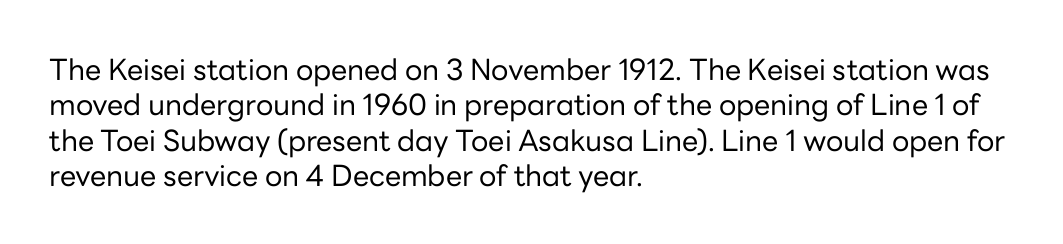
{"serif": "no", "italic": "no", "bold": "no", "weight": "regular", "width": "normal", "stroke_contrast": "low", "x_height": "medium", "monospaced": "no", "underline": "no", "align": "left", "line_spacing_ratio": 1.22, "letter_spacing": "normal", "letter_spacing_em": 0.0, "glyph_px": 29}
